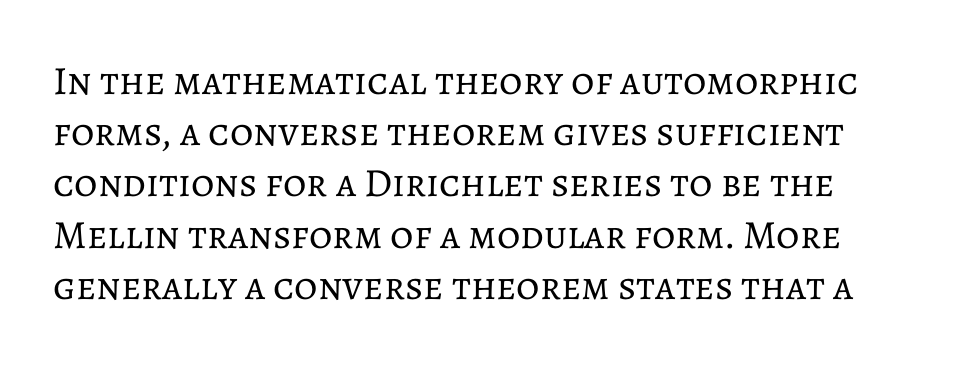
Q: Is the text bold? A: No.
Q: Is the text italic (slanted)? A: No, it is upright.
Q: Is the text underlined? A: No.
Q: Is the spacing between letters normal or unusually wide? A: Normal.
Q: Is the spacing between lines tight, normal or loose? A: Normal.
Q: Width (condensed, normal, or wide)? A: Normal.
Q: Stroke contrast? A: Low.
Q: x-height? A: Medium.
Q: Monospaced? A: No.
